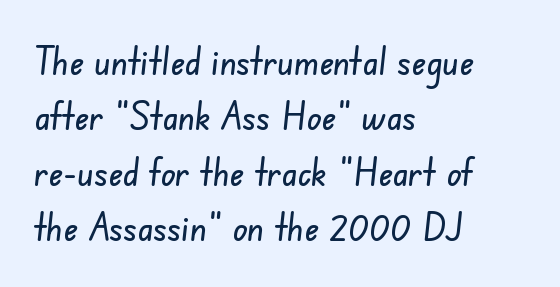
The image shows 39 px condensed sans-serif type; set left-aligned, normal line spacing (1.42x), normal letter spacing, not underlined; low stroke contrast and a small x-height.
